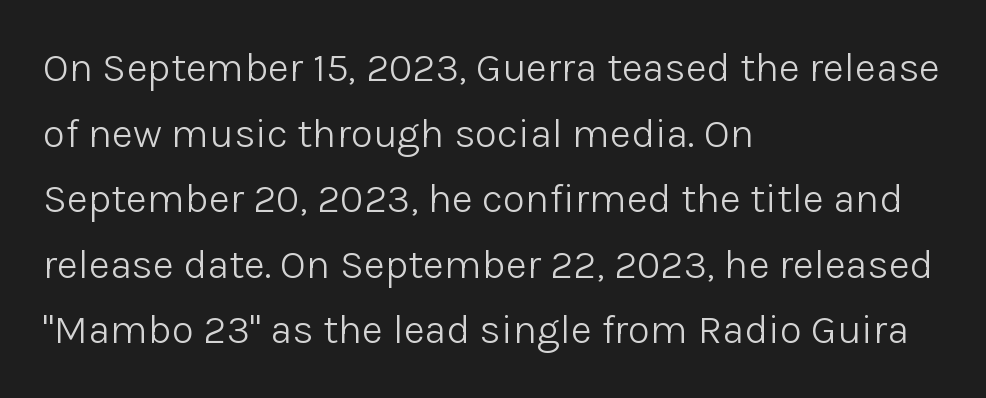
The image shows 41 px light sans-serif type, upright; set left-aligned, normal line spacing (1.6x), normal letter spacing, not underlined; low stroke contrast and a medium x-height.
